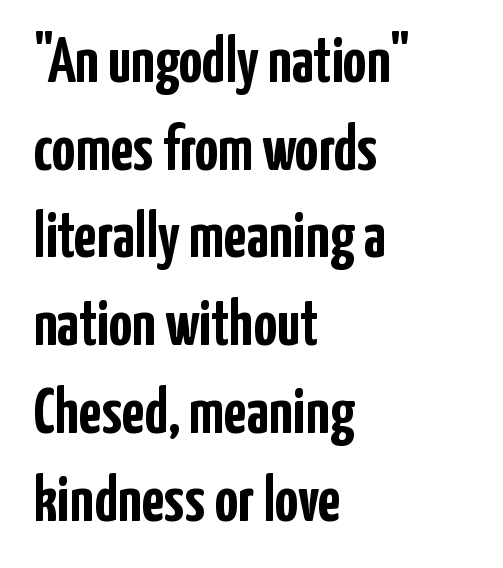
Alignment: flush left. The typesetting leans heavy: a genuine bold. Each row of text sits above clean, open space. Note the varied advance widths — an 'i' is clearly narrower than an 'm'.
